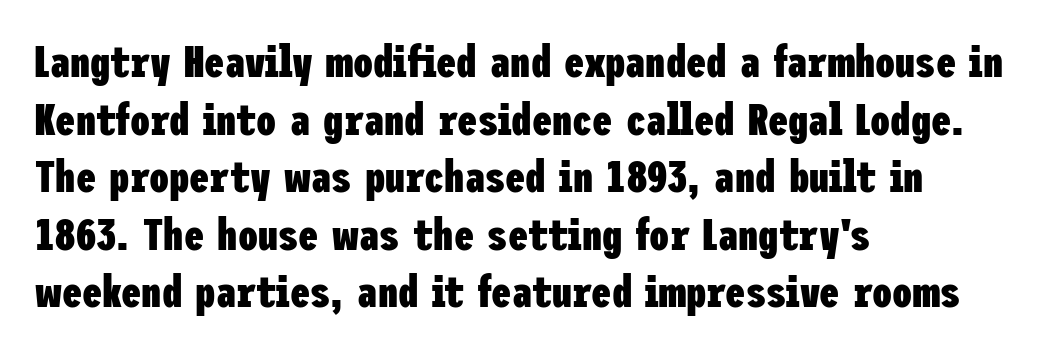
The image shows 45 px heavy, condensed sans-serif type, upright; set left-aligned, normal line spacing (1.28x), normal letter spacing, not underlined; low stroke contrast and a medium x-height.
